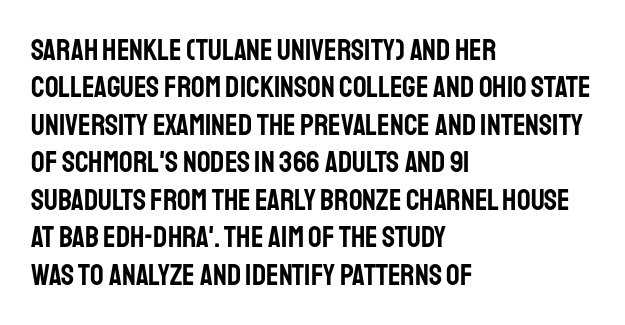
Q: Is the text italic (slanted)? A: No, it is upright.
Q: Is the typeface a serif or a sans-serif typeface? A: Sans-serif.
Q: Is the text underlined? A: No.
Q: How is the paragraph aligned? A: Left-aligned.
Q: Is the spacing between letters normal or unusually wide? A: Normal.
Q: Is the spacing between lines tight, normal or loose? A: Normal.
Q: Width (condensed, normal, or wide)? A: Condensed.
Q: Stroke contrast? A: Low.
Q: x-height? A: Large.
Q: Monospaced? A: No.
